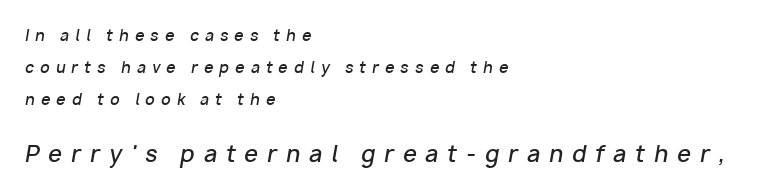
{"italic": "yes", "lean": "right", "slant_degrees": 10, "bold": "semi", "underline": "no", "align": "left", "line_spacing": "loose", "line_spacing_ratio": 2.15, "letter_spacing": "wide", "letter_spacing_em": 0.41, "larger_block": "second", "size_ratio": 1.47, "glyph_px": 22}
